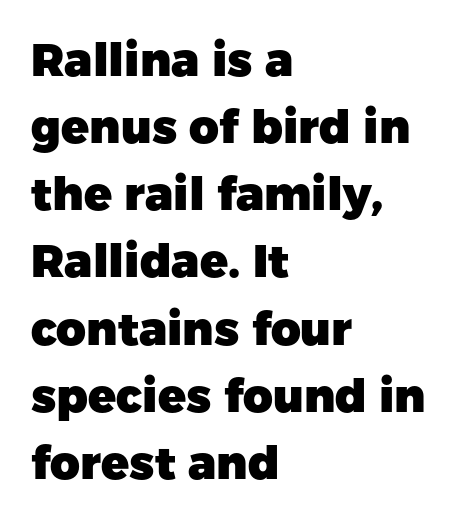
The image shows 46 px heavy sans-serif type, upright; set left-aligned, normal line spacing (1.46x), normal letter spacing, not underlined; low stroke contrast and a medium x-height.
